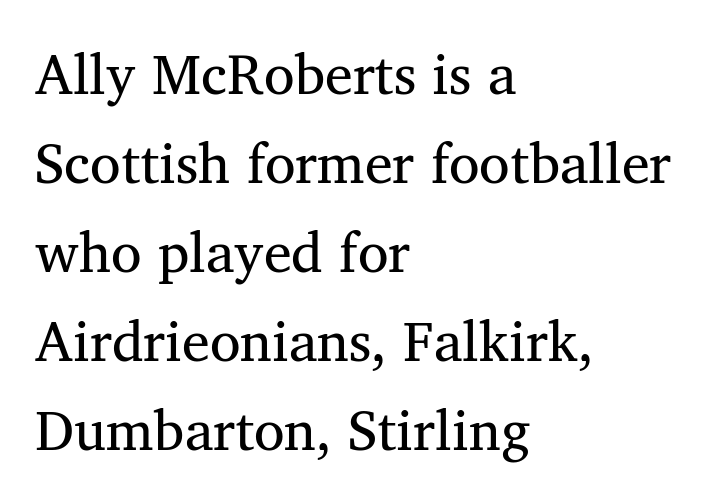
The letters advance in unequal steps, a hallmark of proportional type. Nope, not italic — everything's standing straight. This block has exactly the height ordinary leading produces. The foot of each line stays bare and open. The paragraph has a hard left edge and a soft right edge.
